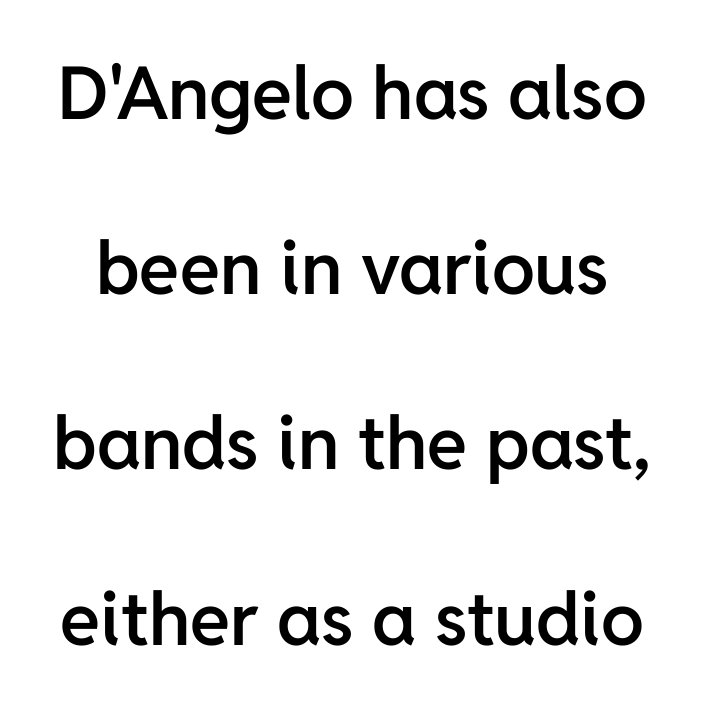
The image shows 73 px semibold sans-serif type, upright; set loose line spacing (2.4x), normal letter spacing, not underlined; low stroke contrast and a medium x-height.
